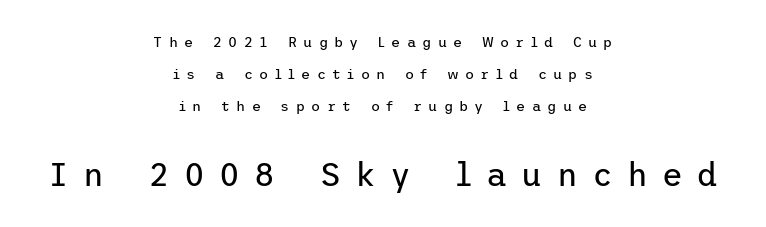
Q: Is the text bold? A: No.
Q: Is the text italic (slanted)? A: No, it is upright.
Q: Is the typeface a serif or a sans-serif typeface? A: Sans-serif.
Q: Is the text underlined? A: No.
Q: How is the paragraph aligned? A: Centered.
Q: Is the spacing between letters normal or unusually wide? A: Unusually wide.
Q: Is the spacing between lines tight, normal or loose? A: Loose.
Q: Which block of text is set in a larger size, the first (top) or the second (bottom)? A: The second (bottom) one.
Q: Width (condensed, normal, or wide)? A: Normal.
Q: Stroke contrast? A: Low.
Q: x-height? A: Medium.
